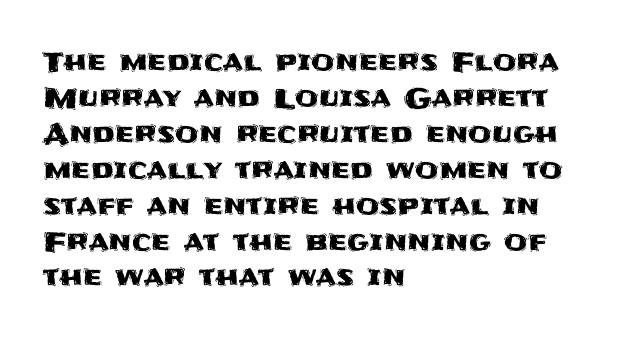
Vertically, the passage feels balanced, rows spaced as you'd expect. The face used here is rendered with its standard letterfit. The words here are not underlined. Posture: straight, roman, zero tilt.
